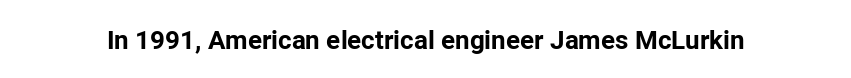
Only glyphs here, with clear space below each row. Rendered with straight, roman letterforms. The glyphs have the mass of a bold cut. Observe the ordinary spacing: letters are neighbours, not strangers.
